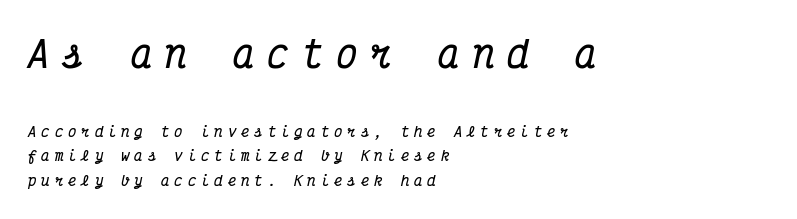
{"serif": "yes", "italic": "yes", "lean": "right", "slant_degrees": 12, "bold": "yes", "weight": "bold", "width": "condensed", "stroke_contrast": "medium", "x_height": "medium", "monospaced": "yes", "underline": "no", "align": "left", "line_spacing_ratio": 1.77, "letter_spacing": "wide", "letter_spacing_em": 0.35, "larger_block": "first", "size_ratio": 2.57, "glyph_px": 36}
